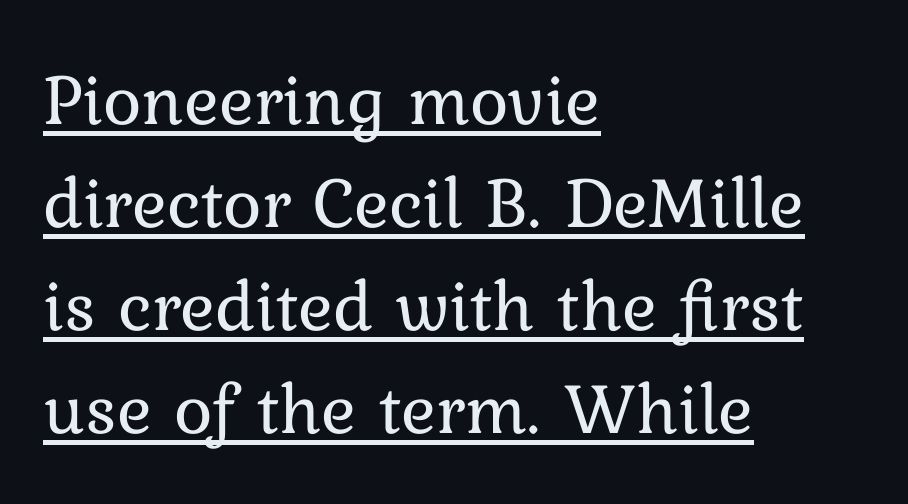
The image shows 73 px regular-weight type, upright; set left-aligned, normal line spacing (1.41x), normal letter spacing, underlined; low stroke contrast and a medium x-height.
